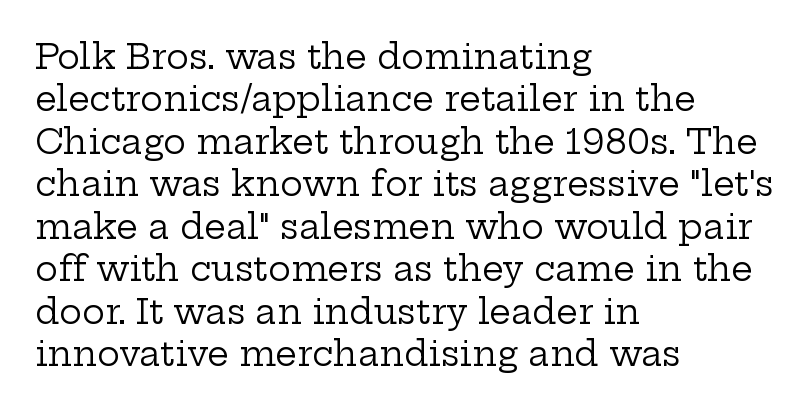
{"serif": "yes", "italic": "no", "bold": "no", "weight": "regular", "width": "wide", "stroke_contrast": "low", "x_height": "medium", "monospaced": "no", "underline": "no", "align": "left", "line_spacing": "normal", "line_spacing_ratio": 1.25, "letter_spacing": "normal", "letter_spacing_em": 0.0, "glyph_px": 34}
